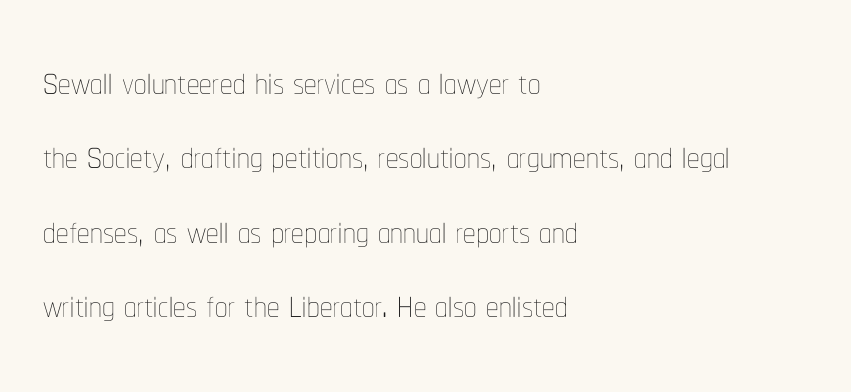
{"italic": "no", "bold": "no", "weight": "thin", "width": "condensed", "stroke_contrast": "low", "x_height": "medium", "monospaced": "no", "underline": "no", "align": "left", "line_spacing": "normal", "line_spacing_ratio": 1.49, "letter_spacing": "normal", "letter_spacing_em": 0.0, "glyph_px": 50}
